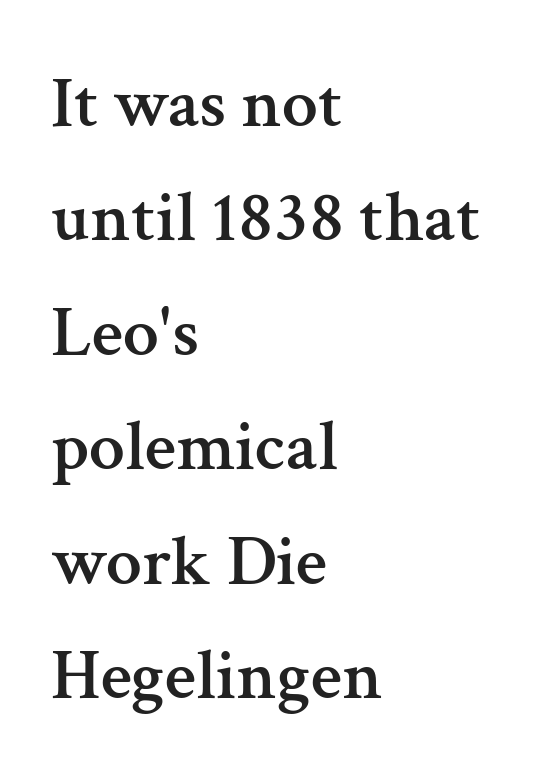
Q: Is the text italic (slanted)? A: No, it is upright.
Q: Is the typeface a serif or a sans-serif typeface? A: Serif.
Q: Is the text underlined? A: No.
Q: How is the paragraph aligned? A: Left-aligned.
Q: Is the spacing between letters normal or unusually wide? A: Normal.
Q: Is the spacing between lines tight, normal or loose? A: Normal.
Q: Width (condensed, normal, or wide)? A: Normal.
Q: Stroke contrast? A: Medium.
Q: x-height? A: Medium.
Q: Monospaced? A: No.
